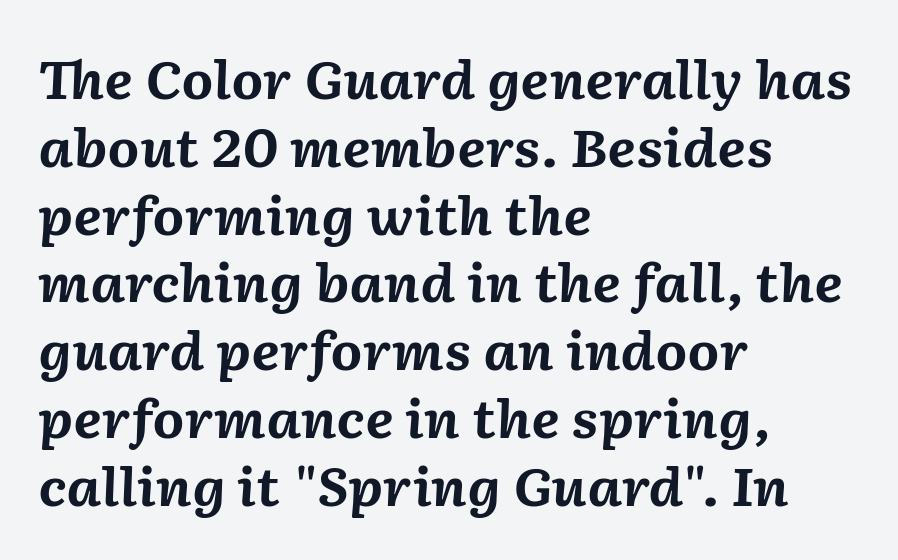
Italic? Definitely — the glyphs are oblique. A normal amount of white space separates one row of letters from the next. Character widths vary here, with narrow letters taking less room than wide ones. Students, this is bold: see how much ink each stroke carries. Notice how the passage keeps a crisp vertical edge on the left only. A typesetter would call this zero additional tracking.
